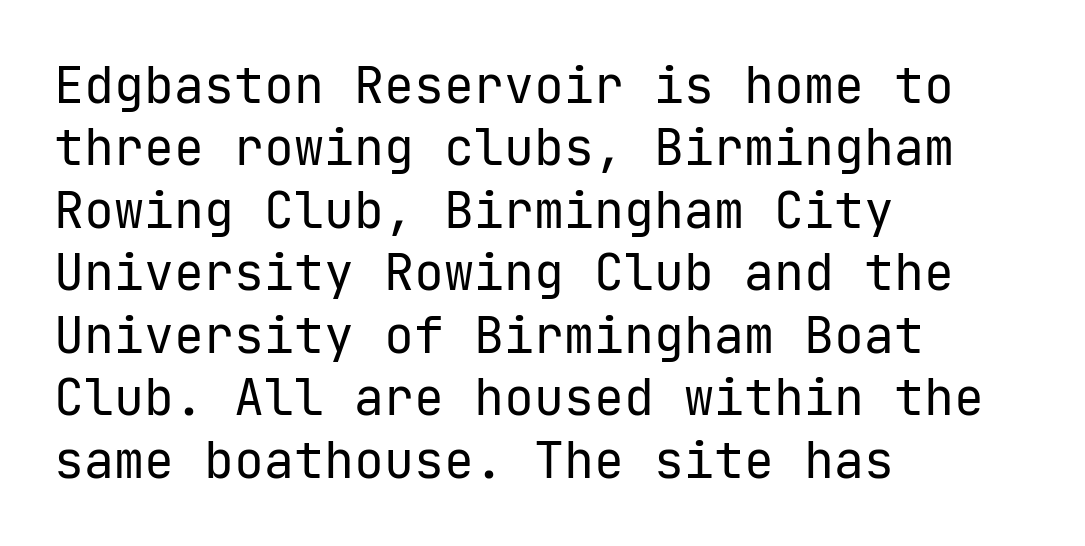
Q: Is the text bold? A: No.
Q: Is the text italic (slanted)? A: No, it is upright.
Q: Is the typeface a serif or a sans-serif typeface? A: Sans-serif.
Q: Is the text underlined? A: No.
Q: How is the paragraph aligned? A: Left-aligned.
Q: Is the spacing between letters normal or unusually wide? A: Normal.
Q: Is the spacing between lines tight, normal or loose? A: Normal.
Q: Width (condensed, normal, or wide)? A: Normal.
Q: Stroke contrast? A: Low.
Q: x-height? A: Medium.
Q: Monospaced? A: Yes.
